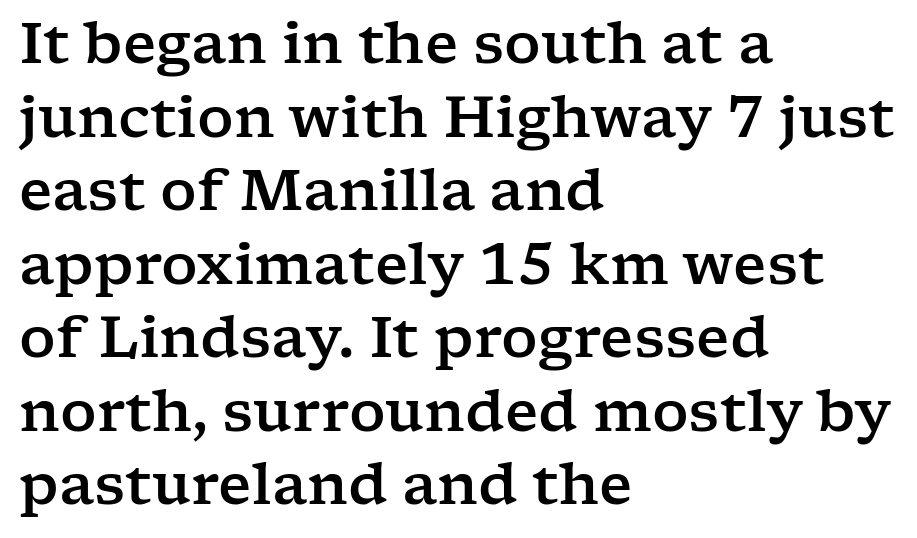
{"serif": "yes", "italic": "no", "width": "wide", "stroke_contrast": "low", "x_height": "medium", "monospaced": "no", "underline": "no", "align": "left", "line_spacing": "normal", "line_spacing_ratio": 1.29, "letter_spacing": "normal", "letter_spacing_em": 0.0, "glyph_px": 57}
